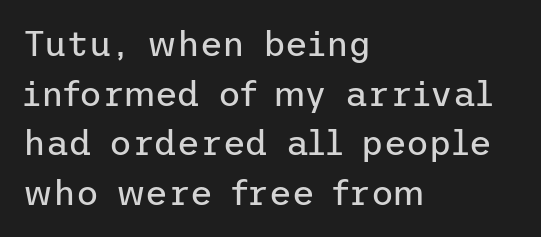
{"serif": "no", "italic": "no", "bold": "no", "weight": "regular", "width": "normal", "stroke_contrast": "low", "x_height": "medium", "underline": "no", "align": "left", "line_spacing": "normal", "line_spacing_ratio": 1.42, "letter_spacing": "normal", "letter_spacing_em": 0.0, "glyph_px": 35}
